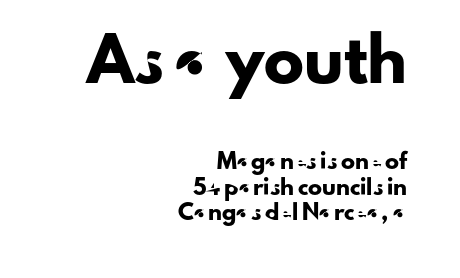
{"serif": "no", "italic": "no", "width": "normal", "stroke_contrast": "low", "x_height": "small", "monospaced": "no", "underline": "no", "align": "right", "line_spacing_ratio": 1.83, "letter_spacing": "normal", "letter_spacing_em": 0.0, "larger_block": "first", "size_ratio": 2.86, "glyph_px": 40}
